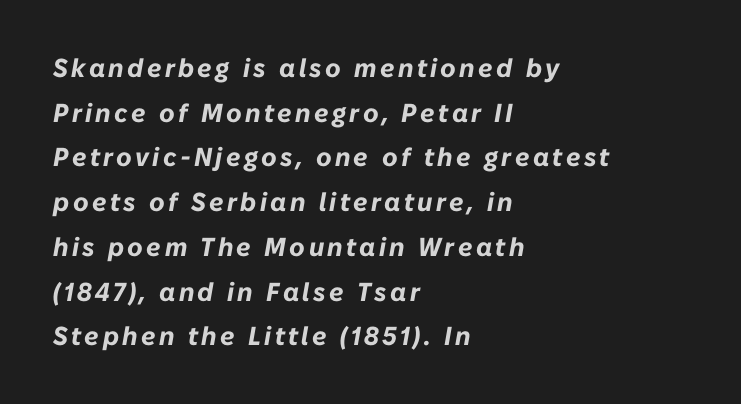
{"italic": "yes", "lean": "right", "slant_degrees": 10, "bold": "yes", "underline": "no", "align": "left", "line_spacing_ratio": 1.72, "glyph_px": 26}
